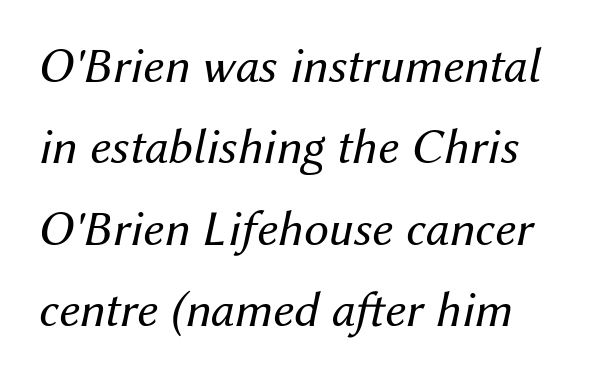
{"italic": "yes", "lean": "right", "slant_degrees": 12, "bold": "no", "weight": "regular", "width": "normal", "stroke_contrast": "medium", "x_height": "medium", "monospaced": "no", "underline": "no", "line_spacing": "normal", "line_spacing_ratio": 1.63, "letter_spacing": "normal", "letter_spacing_em": 0.0, "glyph_px": 50}
